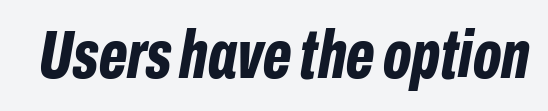
A clean baseline with only descenders dipping below it. Notice how thick the strokes are: this is what a full bold looks like. Is this a fixed-width face? No — the glyphs have proportional, varying widths. When letters slant like this, we call the style italic. The rendering keeps characters at their native spacing.
